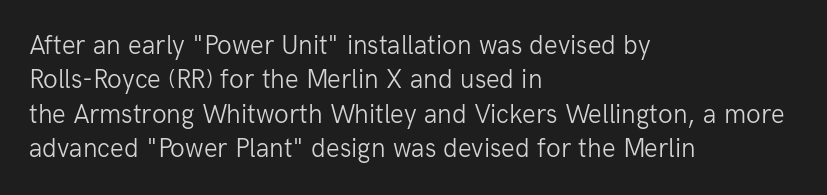
Q: Is the text bold? A: No.
Q: Is the text italic (slanted)? A: No, it is upright.
Q: Is the text underlined? A: No.
Q: How is the paragraph aligned? A: Left-aligned.
Q: Is the spacing between letters normal or unusually wide? A: Normal.
Q: Is the spacing between lines tight, normal or loose? A: Normal.
